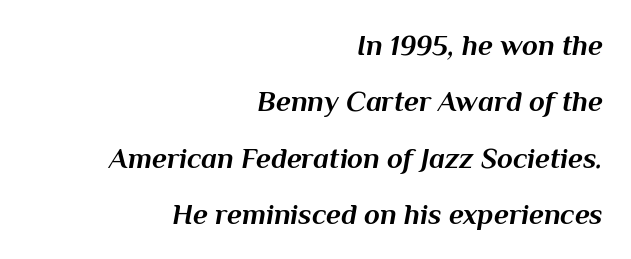
{"italic": "yes", "lean": "right", "slant_degrees": 10, "bold": "yes", "weight": "bold", "width": "normal", "stroke_contrast": "medium", "x_height": "medium", "monospaced": "no", "underline": "no", "align": "right", "line_spacing": "loose", "line_spacing_ratio": 1.94, "letter_spacing": "normal", "letter_spacing_em": 0.0, "glyph_px": 29}
